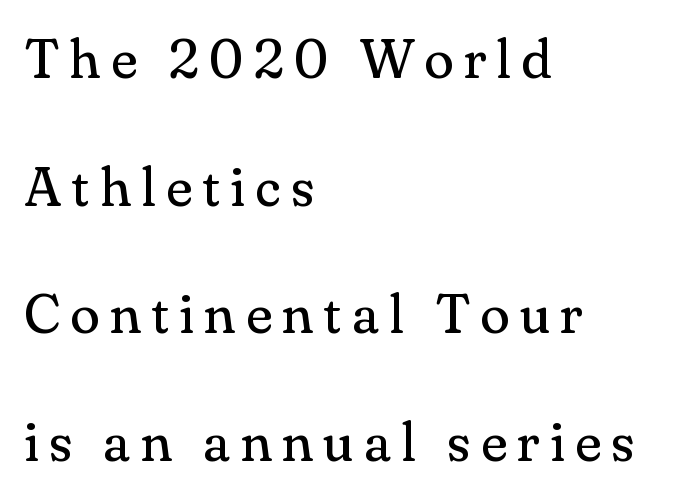
Q: Is the text bold? A: No.
Q: Is the text italic (slanted)? A: No, it is upright.
Q: Is the typeface a serif or a sans-serif typeface? A: Serif.
Q: Is the text underlined? A: No.
Q: How is the paragraph aligned? A: Left-aligned.
Q: Is the spacing between lines tight, normal or loose? A: Loose.
Q: Width (condensed, normal, or wide)? A: Normal.
Q: Stroke contrast? A: Medium.
Q: x-height? A: Small.
Q: Monospaced? A: No.
